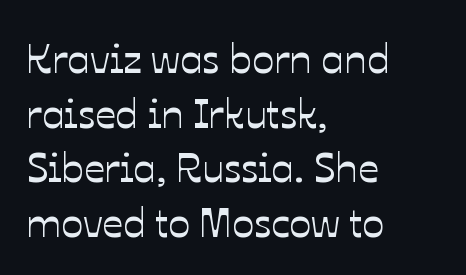
The image shows 41 px text type, upright; set left-aligned, normal line spacing (1.33x), normal letter spacing, not underlined; low stroke contrast and a medium x-height.
